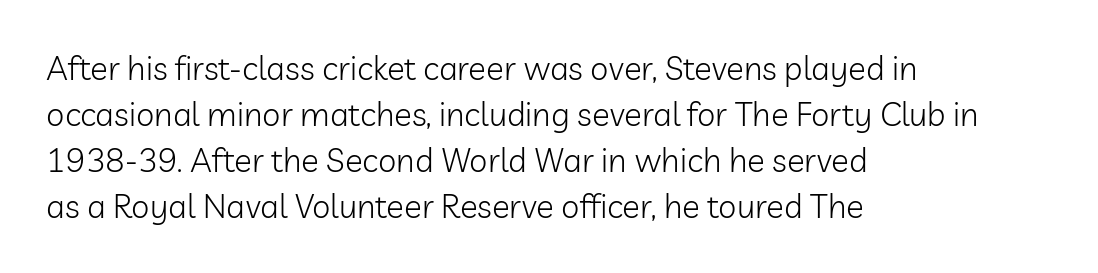
Here the glyphs are tracked normally, forming tight word shapes. The strip under each line holds only bare page. In terms of leading, this rendering sits right in the middle. Bold? No — there's no thickening of the strokes. Caption: multi-line text, flush left, ragged right. In terms of letterform style, serifs are entirely absent.
